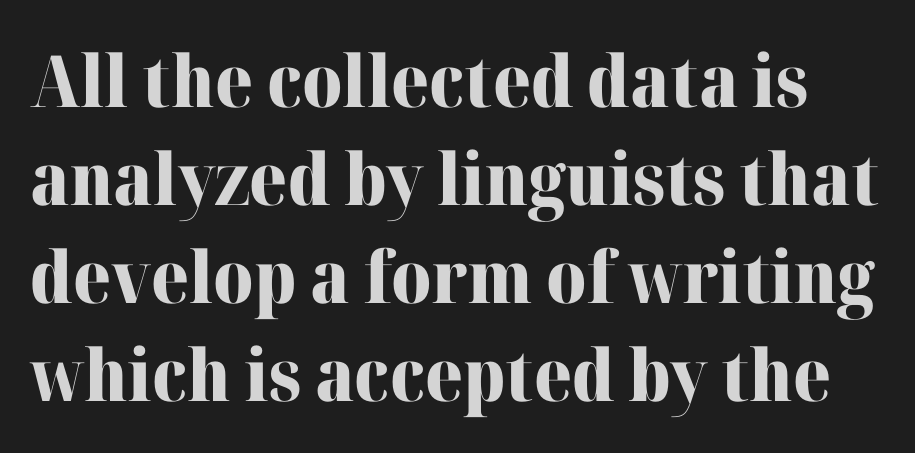
The image shows 72 px heavy serif type, upright; set normal line spacing (1.36x), normal letter spacing, not underlined; high stroke contrast and a medium x-height.
